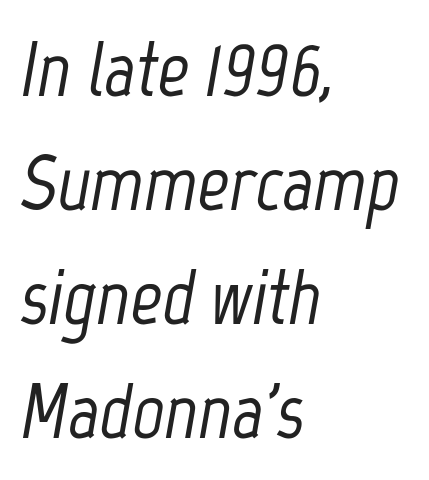
The letters are slanted; this is an italic face. The gap between lines stays unmarked. The block of text has a typical density, with ordinary space between rows. The lines in this sample share a left origin and differ only in where they stop.
